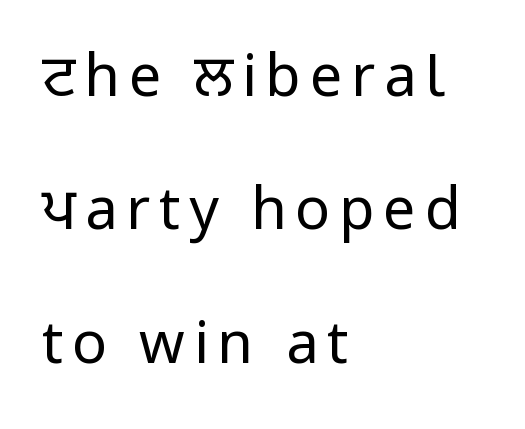
Line spacing here is loose. The typesetter chose a ragged-right arrangement here. No word sits above an underline. Looks like regular typesetting: each glyph gets only the width it needs. Nothing sits at the stroke ends, so this counts as sans-serif. The cut favours lightness, reaching ordinary text weight at its darkest.
